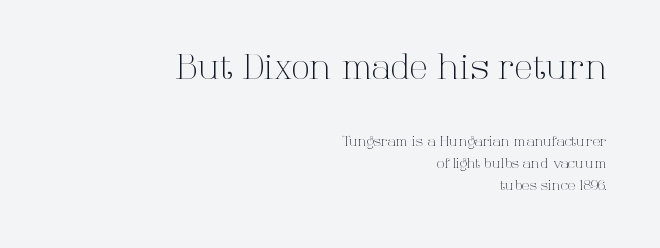
Plain, unruled lines of type. Nothing unusual about the tracking: characters are spaced as the font intends. Character widths vary here, with narrow letters taking less room than wide ones. The lines in this sample share a right terminus and differ only in where they begin. This layout puts the oversized block above and the modest block below.
